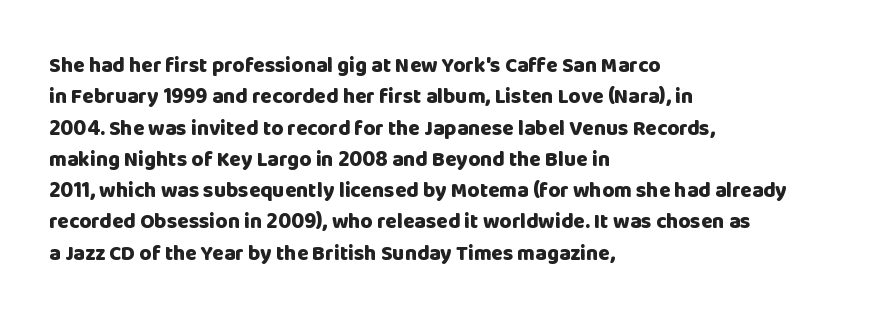
The image shows 21 px bold type, upright; set left-aligned, normal line spacing (1.49x), normal letter spacing, not underlined.
